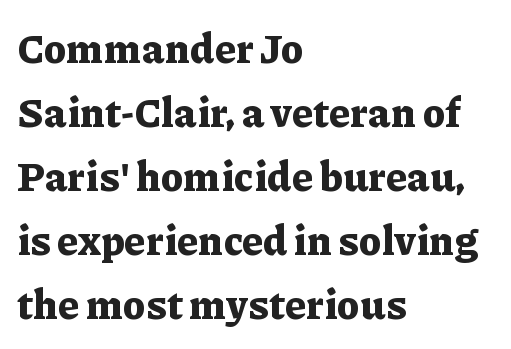
{"serif": "yes", "italic": "no", "bold": "yes", "weight": "bold", "width": "normal", "stroke_contrast": "low", "x_height": "medium", "monospaced": "no", "underline": "no", "align": "left", "line_spacing": "normal", "line_spacing_ratio": 1.56, "letter_spacing": "normal", "letter_spacing_em": 0.0, "glyph_px": 41}
